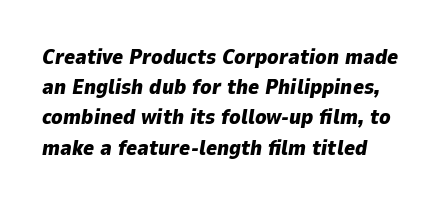
The specimen reads as italic at a glance. The font is running at its bold setting. This sample keeps an unexceptional amount of space between lines. Only glyphs here, with clear space below each row.
